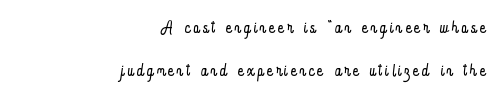
{"bold": "no", "underline": "no", "align": "right", "line_spacing_ratio": 1.85, "glyph_px": 23}
